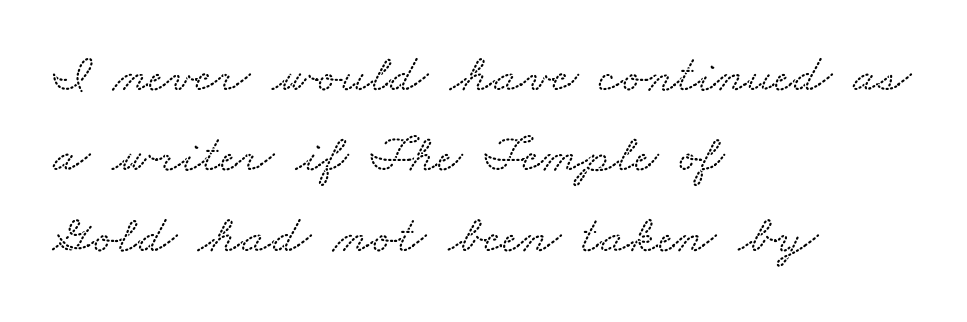
The image shows 54 px wide serif type; set left-aligned, normal line spacing (1.49x), normal letter spacing, not underlined; medium stroke contrast and a small x-height.
